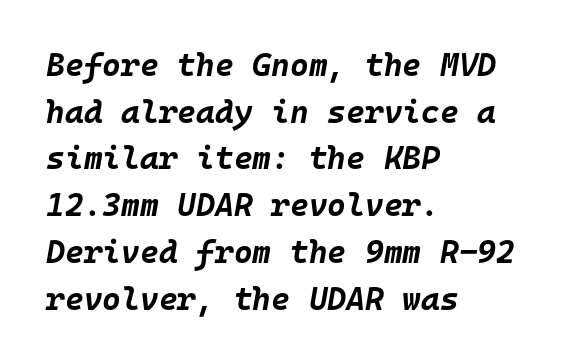
The image shows 32 px bold type, italic (leaning right), monospaced; set left-aligned, normal line spacing (1.46x), normal letter spacing, not underlined; low stroke contrast and a large x-height.
